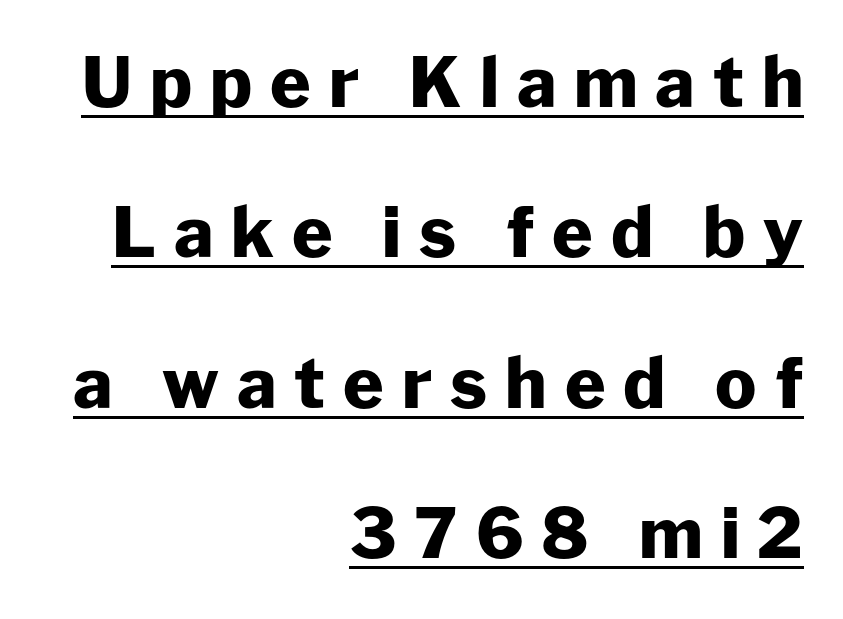
The image shows 69 px heavy sans-serif type, upright; set right-aligned, loose line spacing (2.18x), unusually wide letter spacing (+0.26 em), underlined; low stroke contrast and a medium x-height.
